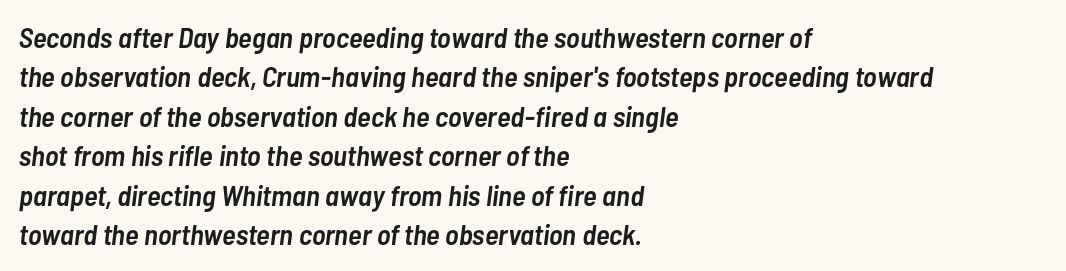
You could not count columns in this text — the font is proportionally spaced. Vertically, the passage feels balanced, rows spaced as you'd expect. Stroke thickness is moderately raised; the sample reads as semibold. Lines of text with bare space underneath. Notice how the passage keeps a crisp vertical edge on the left only.
